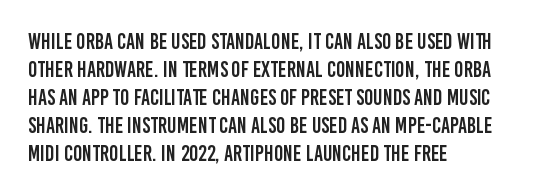
In terms of leading, this rendering sits right in the middle. Do the letters lean? They stand straight. These lines stack with their left ends in a neat column. The zone under the glyphs is completely vacant. The letters sit at their default tracking, neither squeezed nor spread.
